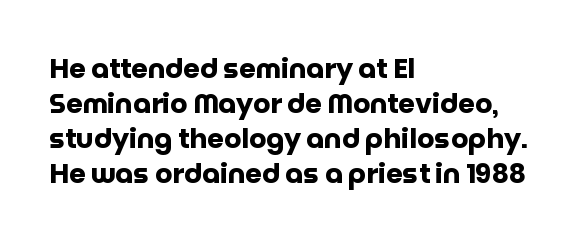
The image shows 27 px bold type, upright; set left-aligned, normal line spacing (1.3x), normal letter spacing, not underlined.
